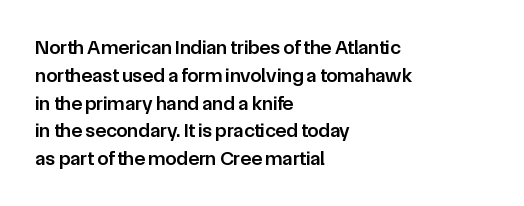
Q: Is the text bold? A: Semi-bold.
Q: Is the text italic (slanted)? A: No, it is upright.
Q: Is the text underlined? A: No.
Q: How is the paragraph aligned? A: Left-aligned.
Q: Is the spacing between letters normal or unusually wide? A: Normal.
Q: Is the spacing between lines tight, normal or loose? A: Normal.
